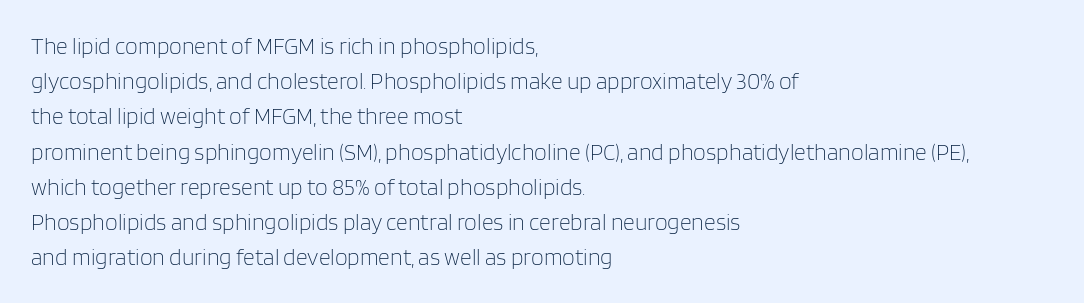
Q: Is the text bold? A: No.
Q: Is the text italic (slanted)? A: No, it is upright.
Q: Is the text underlined? A: No.
Q: How is the paragraph aligned? A: Left-aligned.
Q: Is the spacing between letters normal or unusually wide? A: Normal.
Q: Is the spacing between lines tight, normal or loose? A: Normal.
